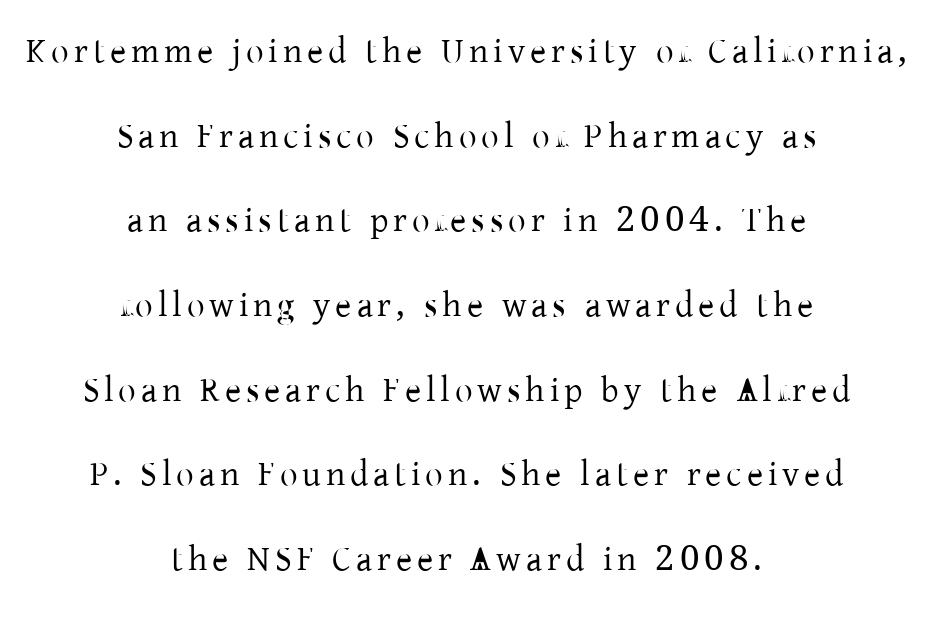
Q: Is the text bold? A: No.
Q: Is the text italic (slanted)? A: No, it is upright.
Q: Is the typeface a serif or a sans-serif typeface? A: Serif.
Q: Is the text underlined? A: No.
Q: How is the paragraph aligned? A: Centered.
Q: Is the spacing between lines tight, normal or loose? A: Loose.
Q: Width (condensed, normal, or wide)? A: Normal.
Q: Stroke contrast? A: Low.
Q: x-height? A: Medium.
Q: Monospaced? A: No.
